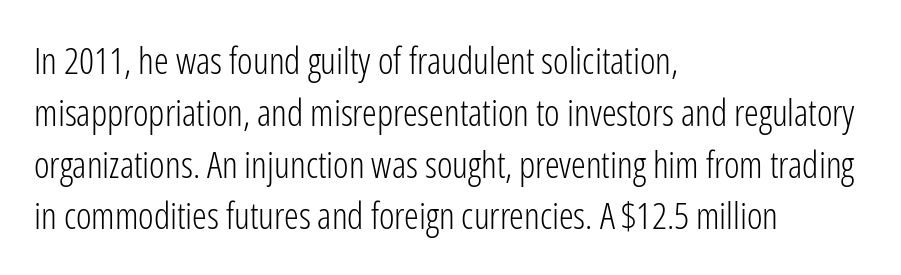
The image shows 37 px light, condensed sans-serif type, upright; set left-aligned, normal line spacing (1.4x), normal letter spacing, not underlined; low stroke contrast and a medium x-height.
